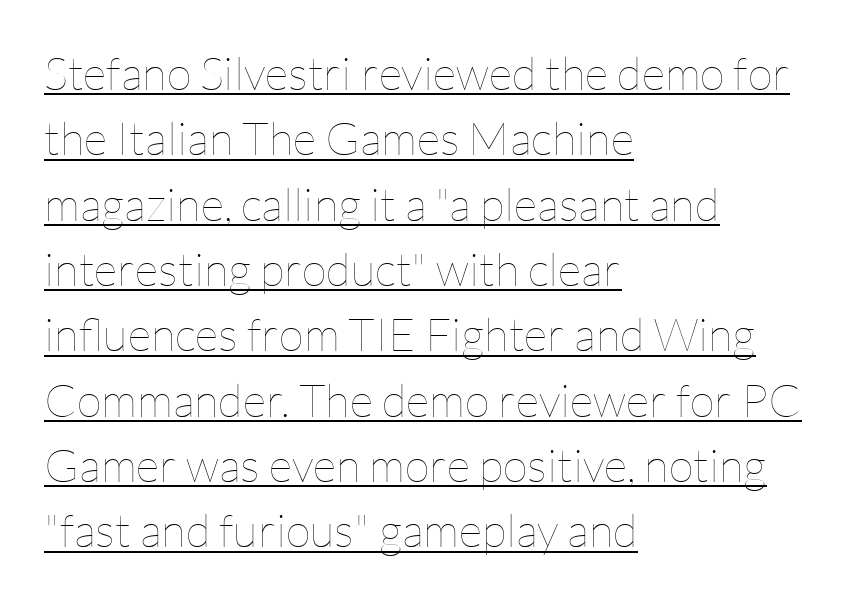
Q: Is the text bold? A: No.
Q: Is the text italic (slanted)? A: No, it is upright.
Q: Is the text underlined? A: Yes.
Q: How is the paragraph aligned? A: Left-aligned.
Q: Is the spacing between letters normal or unusually wide? A: Normal.
Q: Is the spacing between lines tight, normal or loose? A: Normal.
Q: Width (condensed, normal, or wide)? A: Normal.
Q: Stroke contrast? A: Low.
Q: x-height? A: Medium.
Q: Monospaced? A: No.
